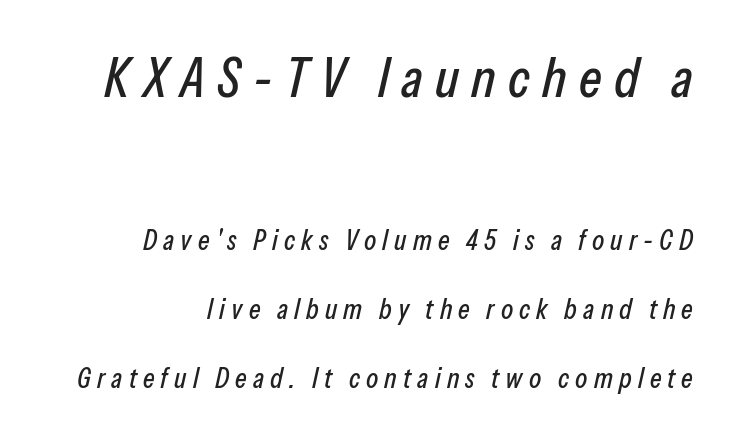
Q: Is the text italic (slanted)? A: Yes, it leans right by about 13 degrees.
Q: Is the text underlined? A: No.
Q: How is the paragraph aligned? A: Right-aligned.
Q: Is the spacing between letters normal or unusually wide? A: Unusually wide.
Q: Is the spacing between lines tight, normal or loose? A: Loose.
Q: Which block of text is set in a larger size, the first (top) or the second (bottom)? A: The first (top) one.
Q: Width (condensed, normal, or wide)? A: Condensed.
Q: Stroke contrast? A: Low.
Q: x-height? A: Medium.
Q: Monospaced? A: No.
